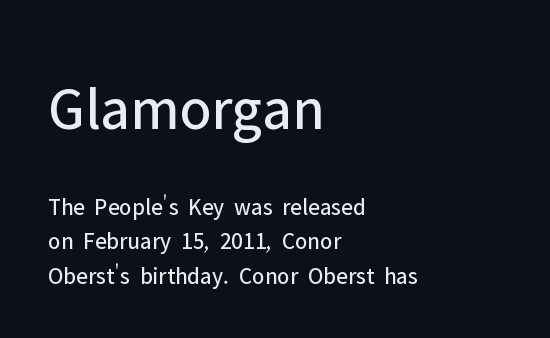
{"serif": "no", "italic": "no", "bold": "no", "weight": "regular", "width": "normal", "stroke_contrast": "low", "x_height": "medium", "monospaced": "no", "underline": "no", "align": "left", "line_spacing": "normal", "line_spacing_ratio": 1.42, "letter_spacing": "normal", "letter_spacing_em": 0.0, "larger_block": "first", "size_ratio": 2.54, "glyph_px": 61}
